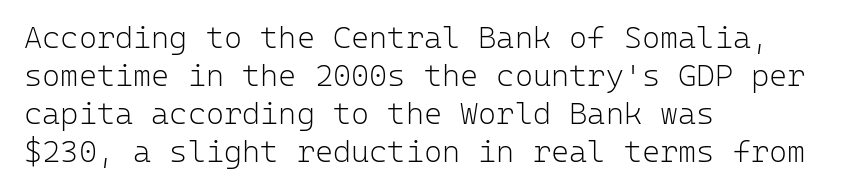
{"serif": "no", "italic": "no", "bold": "no", "weight": "light", "width": "normal", "stroke_contrast": "low", "x_height": "medium", "monospaced": "yes", "underline": "no", "align": "left", "line_spacing_ratio": 1.23, "letter_spacing": "normal", "letter_spacing_em": 0.0, "glyph_px": 31}
